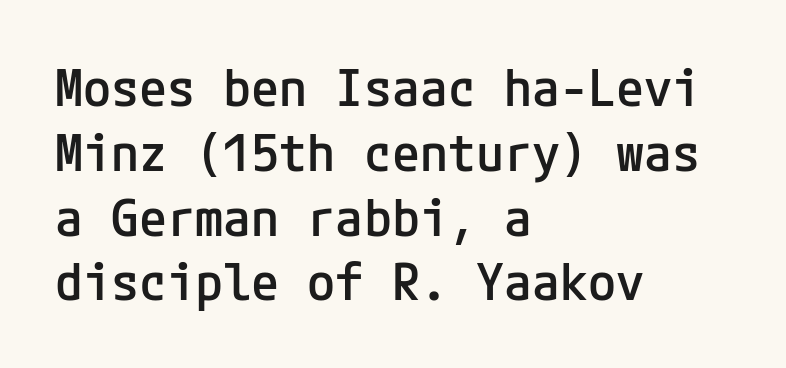
{"serif": "no", "italic": "no", "bold": "semi", "weight": "semibold", "width": "normal", "stroke_contrast": "low", "x_height": "medium", "underline": "no", "align": "left", "line_spacing": "normal", "line_spacing_ratio": 1.27, "letter_spacing": "normal", "letter_spacing_em": 0.0, "glyph_px": 51}
